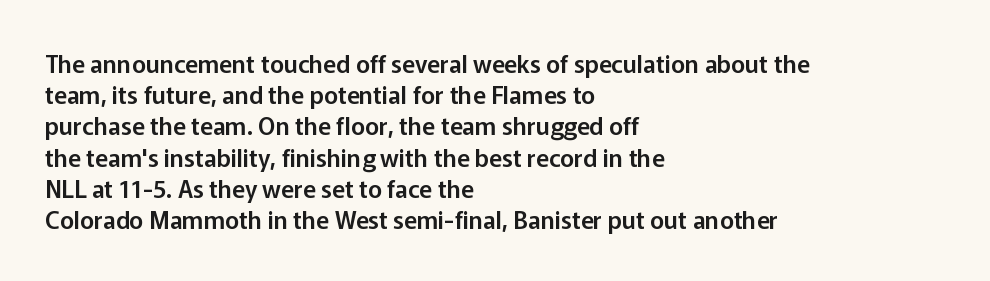
{"italic": "no", "underline": "no", "align": "left", "line_spacing": "normal", "line_spacing_ratio": 1.3, "letter_spacing": "normal", "letter_spacing_em": 0.0, "glyph_px": 24}
